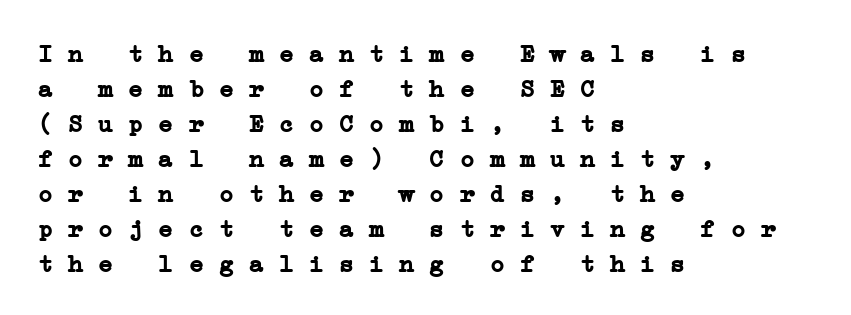
The image shows 25 px bold type; set left-aligned, normal line spacing (1.4x), normal letter spacing, not underlined.
